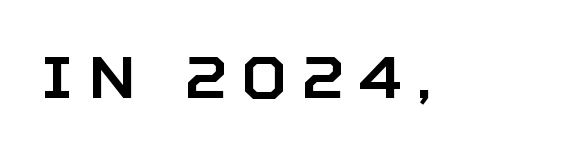
Q: Is the text italic (slanted)? A: No, it is upright.
Q: Is the typeface a serif or a sans-serif typeface? A: Sans-serif.
Q: Is the text underlined? A: No.
Q: Is the spacing between letters normal or unusually wide? A: Unusually wide.
Q: Width (condensed, normal, or wide)? A: Normal.
Q: Stroke contrast? A: Low.
Q: x-height? A: Large.
Q: Monospaced? A: No.
